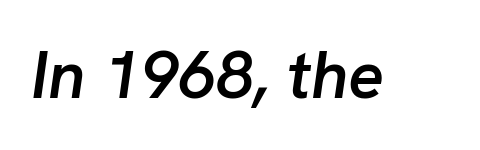
A fair bit of extra ink — the face is semibold, not bold. Clear beneath every line of the passage. Standard letterfit; no display-style spreading of the glyphs. The glyphs look as if they've been sheared to an angle.
